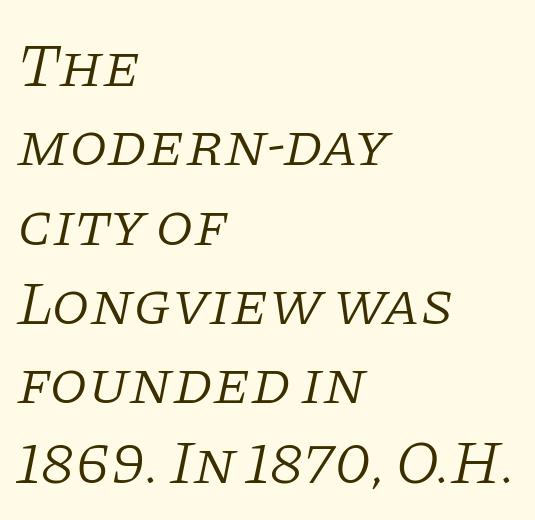
The image shows 62 px light serif type, italic (leaning right); set left-aligned, normal line spacing (1.28x), normal letter spacing, not underlined; low stroke contrast and a large x-height.
